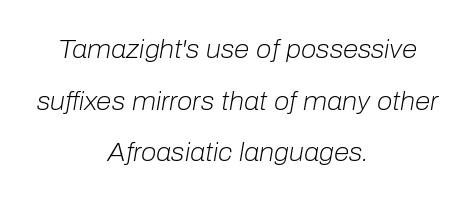
Q: Is the text bold? A: No.
Q: Is the text italic (slanted)? A: Yes, it leans right by about 10 degrees.
Q: Is the text underlined? A: No.
Q: How is the paragraph aligned? A: Centered.
Q: Is the spacing between letters normal or unusually wide? A: Normal.
Q: Is the spacing between lines tight, normal or loose? A: Loose.
